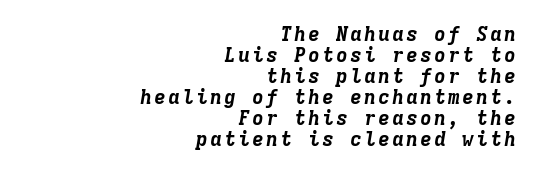
{"italic": "yes", "lean": "right", "slant_degrees": 9, "bold": "yes", "underline": "no", "align": "right", "line_spacing": "tight", "line_spacing_ratio": 1.05, "glyph_px": 20}
